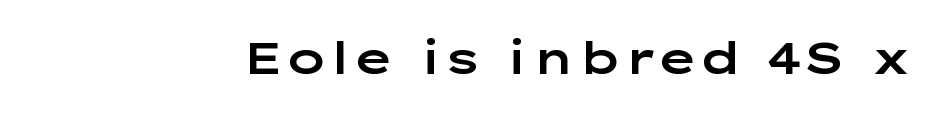
Q: Is the text italic (slanted)? A: No, it is upright.
Q: Is the typeface a serif or a sans-serif typeface? A: Sans-serif.
Q: Is the text underlined? A: No.
Q: Is the spacing between letters normal or unusually wide? A: Normal.
Q: Width (condensed, normal, or wide)? A: Wide.
Q: Stroke contrast? A: Low.
Q: x-height? A: Medium.
Q: Monospaced? A: No.
